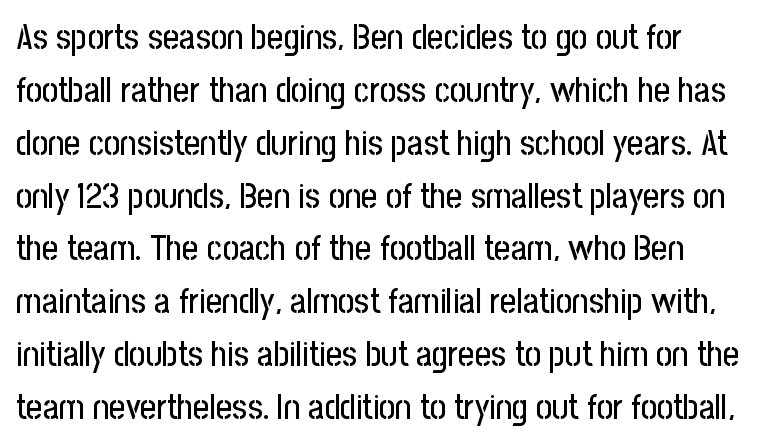
{"serif": "no", "italic": "no", "width": "condensed", "stroke_contrast": "low", "x_height": "medium", "monospaced": "no", "underline": "no", "line_spacing": "normal", "line_spacing_ratio": 1.51, "letter_spacing": "normal", "letter_spacing_em": 0.0, "glyph_px": 35}
